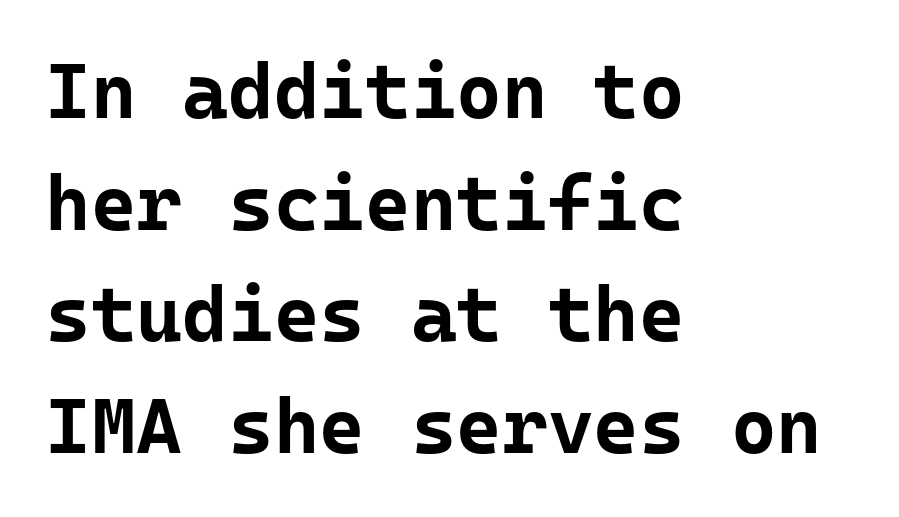
Q: Is the text bold? A: Yes.
Q: Is the text italic (slanted)? A: No, it is upright.
Q: Is the typeface a serif or a sans-serif typeface? A: Sans-serif.
Q: Is the text underlined? A: No.
Q: How is the paragraph aligned? A: Left-aligned.
Q: Is the spacing between letters normal or unusually wide? A: Normal.
Q: Is the spacing between lines tight, normal or loose? A: Normal.
Q: Width (condensed, normal, or wide)? A: Normal.
Q: Stroke contrast? A: Low.
Q: x-height? A: Medium.
Q: Monospaced? A: Yes.
